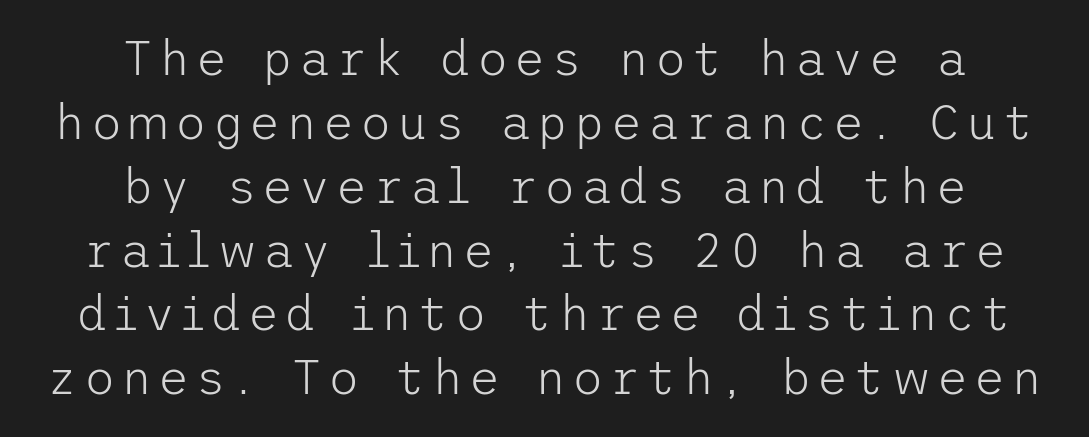
{"serif": "no", "italic": "no", "bold": "no", "weight": "light", "width": "normal", "stroke_contrast": "low", "x_height": "medium", "underline": "no", "align": "center", "line_spacing": "normal", "line_spacing_ratio": 1.33, "glyph_px": 48}
